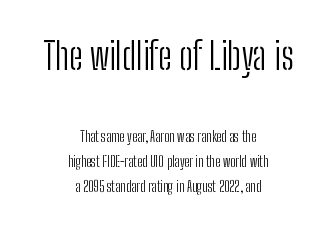
Caption: multi-line text, centered on the measure. No word sits above an underline. The letters look calm and open, with moderate or lighter stems. Whoever set this made the first block the dominant, larger element. This sample uses an upright cut, with every glyph sitting square on the baseline. The type family on display is of the sans-serif kind.
